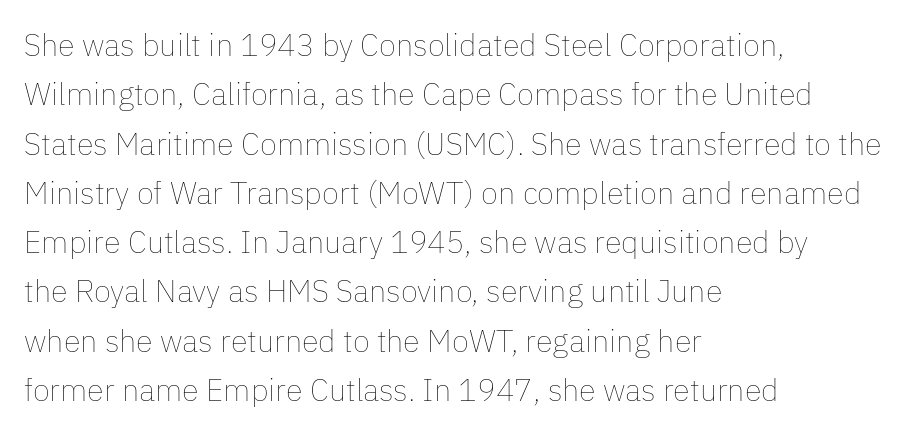
Every character sits straight up, as roman type does. Think standard paragraph weight, or any step lighter than that. Compared with typical paragraphs, the rows here are spaced about the same. Honestly, the letter spacing is just normal — you wouldn't notice it.
